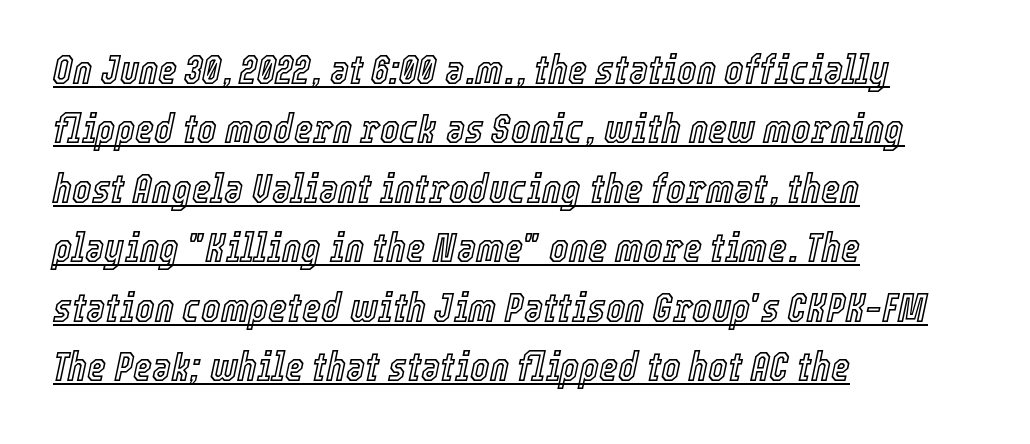
The image shows 41 px condensed type, italic (leaning right); set left-aligned, normal line spacing (1.45x), normal letter spacing, underlined; a medium x-height.
